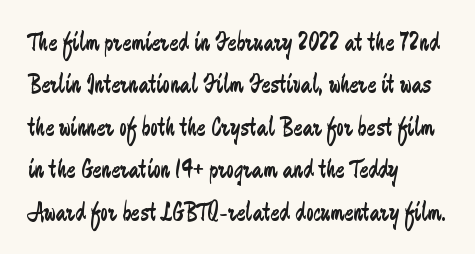
Q: Is the text bold? A: No.
Q: Is the text italic (slanted)? A: Yes.
Q: Is the text underlined? A: No.
Q: How is the paragraph aligned? A: Left-aligned.
Q: Is the spacing between letters normal or unusually wide? A: Normal.
Q: Is the spacing between lines tight, normal or loose? A: Normal.
